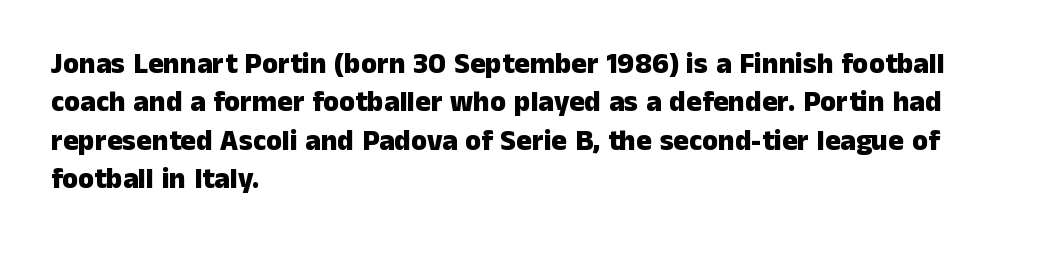
Q: Is the text bold? A: Yes.
Q: Is the text italic (slanted)? A: No, it is upright.
Q: Is the typeface a serif or a sans-serif typeface? A: Sans-serif.
Q: Is the text underlined? A: No.
Q: How is the paragraph aligned? A: Left-aligned.
Q: Is the spacing between letters normal or unusually wide? A: Normal.
Q: Is the spacing between lines tight, normal or loose? A: Normal.
Q: Width (condensed, normal, or wide)? A: Normal.
Q: Stroke contrast? A: Low.
Q: x-height? A: Medium.
Q: Monospaced? A: No.
